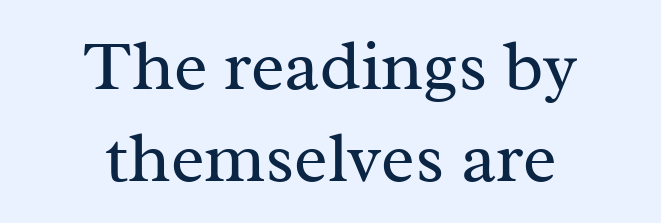
The image shows 71 px regular-weight serif type, upright; set centered, normal line spacing (1.29x), normal letter spacing, not underlined; medium stroke contrast and a medium x-height.
